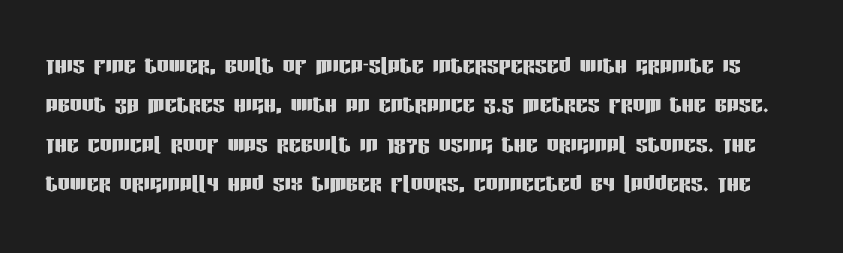
{"serif": "no", "italic": "no", "width": "condensed", "stroke_contrast": "low", "x_height": "large", "monospaced": "no", "underline": "no", "line_spacing": "normal", "line_spacing_ratio": 1.31, "letter_spacing": "normal", "letter_spacing_em": 0.0, "glyph_px": 30}
